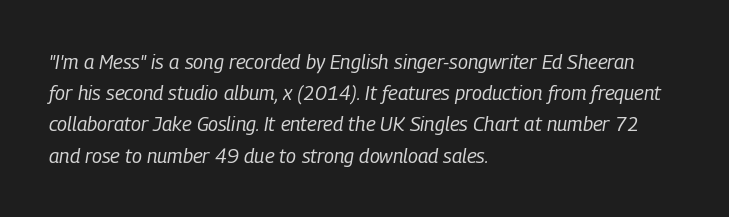
Q: Is the text bold? A: No.
Q: Is the text italic (slanted)? A: Yes, it leans right by about 9 degrees.
Q: Is the text underlined? A: No.
Q: How is the paragraph aligned? A: Left-aligned.
Q: Is the spacing between letters normal or unusually wide? A: Normal.
Q: Is the spacing between lines tight, normal or loose? A: Normal.
